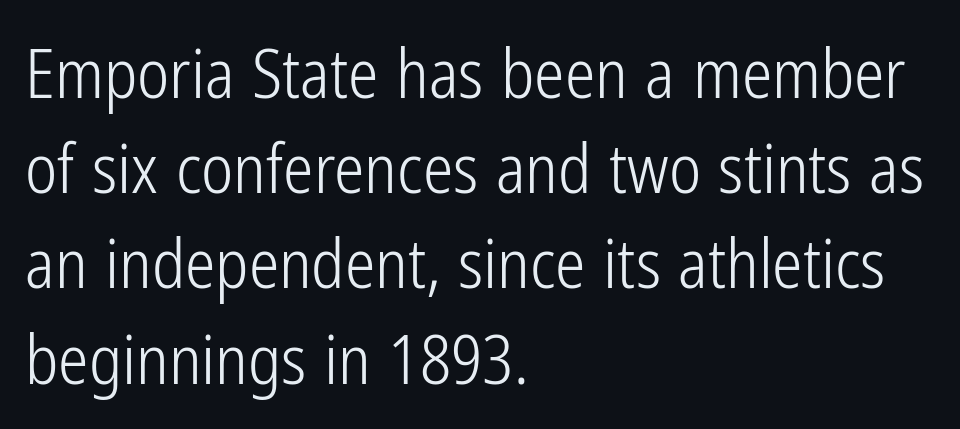
The image shows 68 px light, condensed sans-serif type, upright; set left-aligned, normal line spacing (1.4x), normal letter spacing, not underlined; low stroke contrast and a medium x-height.
